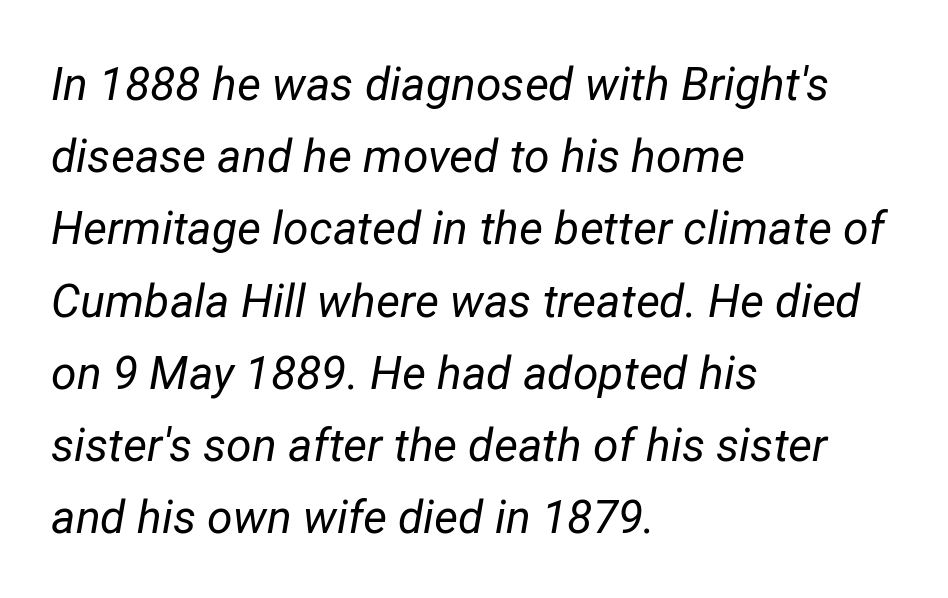
Look at the tracking — it's just the regular setting, nothing added. Regarding leading, the lines here are spaced in the standard way. Character widths vary here, with narrow letters taking less room than wide ones. Underline: absent. The whole block is typeset with a tilt. Stem width sits at or under what a default text font uses.
